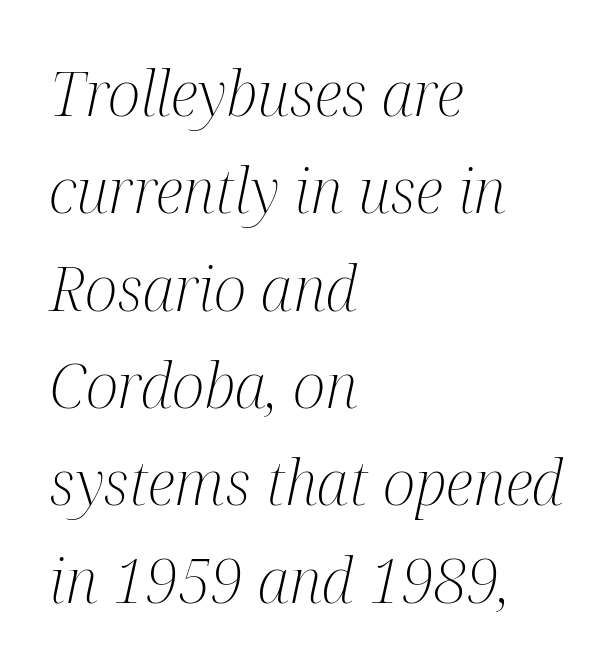
Q: Is the text bold? A: No.
Q: Is the text italic (slanted)? A: Yes, it leans right by about 12 degrees.
Q: Is the typeface a serif or a sans-serif typeface? A: Serif.
Q: Is the text underlined? A: No.
Q: How is the paragraph aligned? A: Left-aligned.
Q: Is the spacing between letters normal or unusually wide? A: Normal.
Q: Is the spacing between lines tight, normal or loose? A: Normal.
Q: Width (condensed, normal, or wide)? A: Condensed.
Q: Stroke contrast? A: Medium.
Q: x-height? A: Medium.
Q: Monospaced? A: No.
